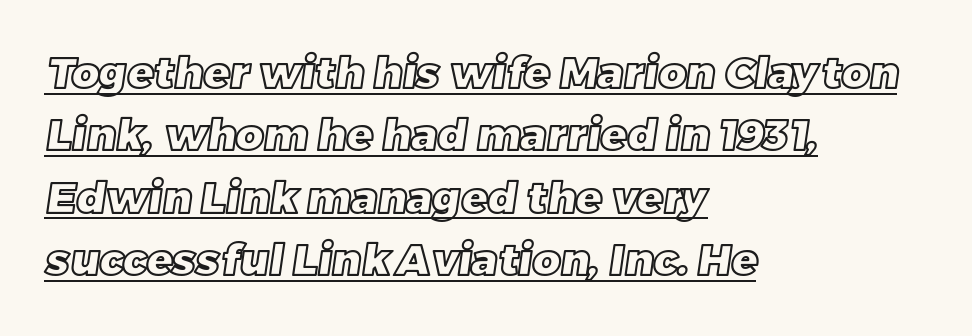
The image shows 43 px text type; set left-aligned, normal line spacing (1.45x), normal letter spacing, underlined; a large x-height.
